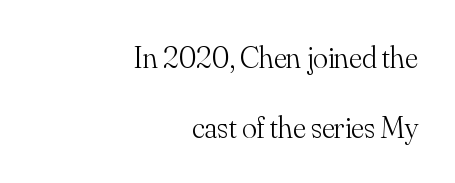
The image shows 31 px light serif type, upright; set right-aligned, loose line spacing (2.25x), normal letter spacing, not underlined; medium stroke contrast and a small x-height.
